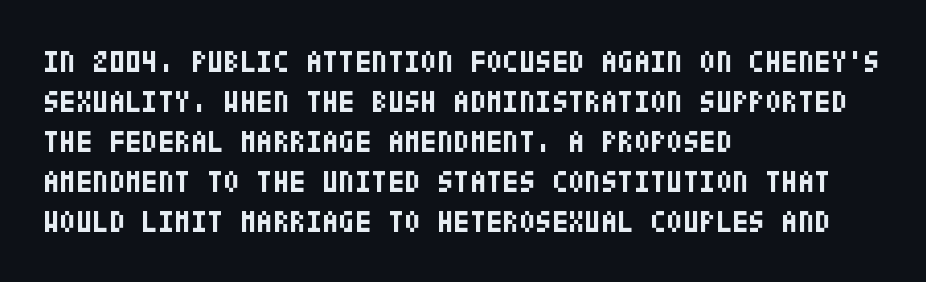
Q: Is the text bold? A: Yes.
Q: Is the text italic (slanted)? A: No, it is upright.
Q: Is the typeface a serif or a sans-serif typeface? A: Sans-serif.
Q: Is the text underlined? A: No.
Q: How is the paragraph aligned? A: Left-aligned.
Q: Is the spacing between letters normal or unusually wide? A: Normal.
Q: Is the spacing between lines tight, normal or loose? A: Normal.
Q: Width (condensed, normal, or wide)? A: Condensed.
Q: Stroke contrast? A: Low.
Q: x-height? A: Large.
